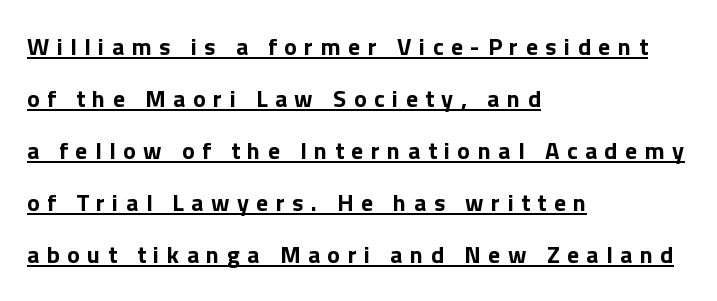
Q: Is the text bold? A: Yes.
Q: Is the text italic (slanted)? A: No, it is upright.
Q: Is the text underlined? A: Yes.
Q: How is the paragraph aligned? A: Left-aligned.
Q: Is the spacing between letters normal or unusually wide? A: Unusually wide.
Q: Is the spacing between lines tight, normal or loose? A: Loose.
